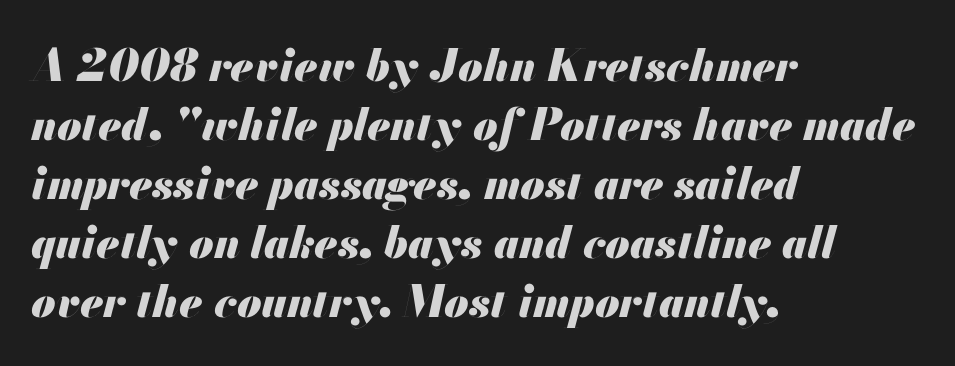
{"italic": "yes", "lean": "right", "slant_degrees": 13, "bold": "yes", "weight": "heavy", "width": "normal", "stroke_contrast": "medium", "x_height": "small", "monospaced": "no", "underline": "no", "align": "left", "line_spacing": "normal", "line_spacing_ratio": 1.34, "letter_spacing": "normal", "letter_spacing_em": 0.0, "glyph_px": 44}
